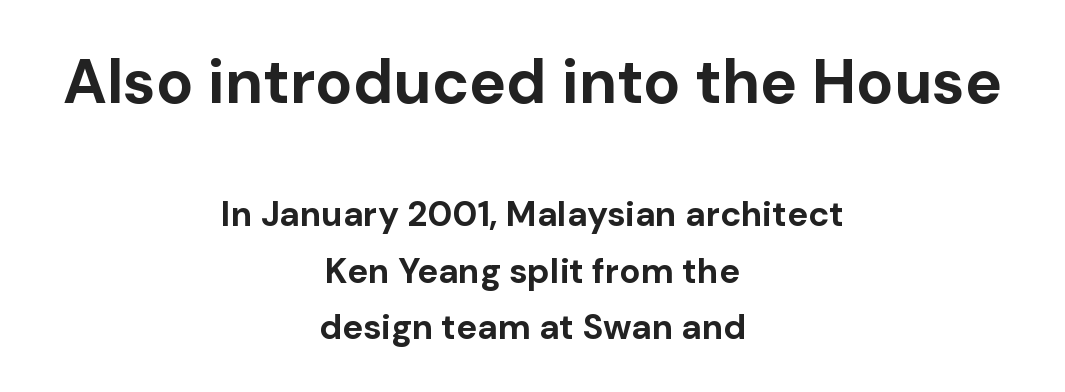
No word sits above an underline. Interline gaps are of average width in this sample. You could call the tracking neutral — neither tight nor loose. Large over small — that's the arrangement of the two blocks here.
